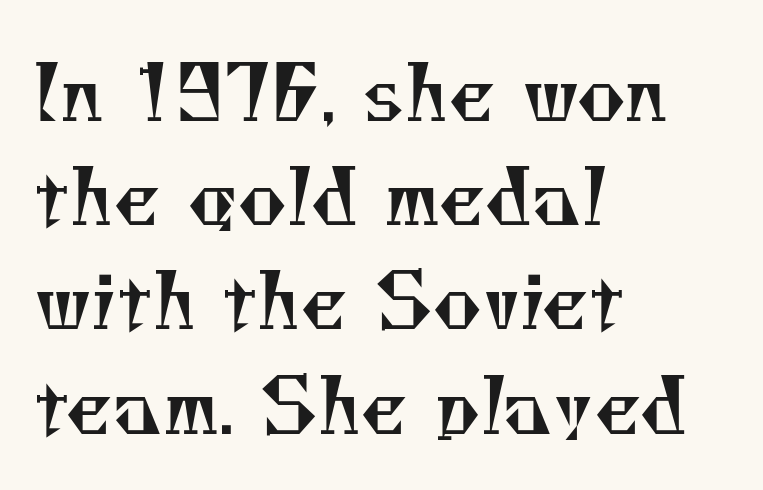
{"serif": "yes", "bold": "no", "weight": "regular", "width": "normal", "stroke_contrast": "medium", "x_height": "small", "monospaced": "no", "underline": "no", "align": "left", "line_spacing": "normal", "line_spacing_ratio": 1.39, "letter_spacing": "normal", "letter_spacing_em": 0.0, "glyph_px": 75}
